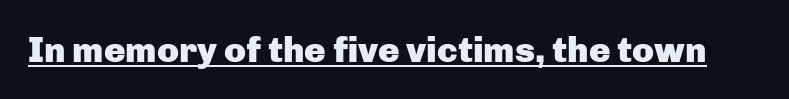
Q: Is the text bold? A: Yes.
Q: Is the text italic (slanted)? A: No, it is upright.
Q: Is the typeface a serif or a sans-serif typeface? A: Sans-serif.
Q: Is the text underlined? A: Yes.
Q: Is the spacing between letters normal or unusually wide? A: Normal.
Q: Width (condensed, normal, or wide)? A: Normal.
Q: Stroke contrast? A: Low.
Q: x-height? A: Medium.
Q: Monospaced? A: No.
